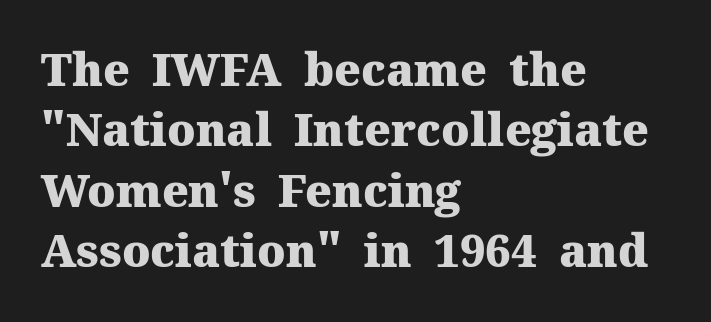
Q: Is the text bold? A: Yes.
Q: Is the text italic (slanted)? A: No, it is upright.
Q: Is the typeface a serif or a sans-serif typeface? A: Serif.
Q: Is the text underlined? A: No.
Q: How is the paragraph aligned? A: Left-aligned.
Q: Is the spacing between letters normal or unusually wide? A: Normal.
Q: Is the spacing between lines tight, normal or loose? A: Normal.
Q: Width (condensed, normal, or wide)? A: Normal.
Q: Stroke contrast? A: Medium.
Q: x-height? A: Medium.
Q: Monospaced? A: No.
